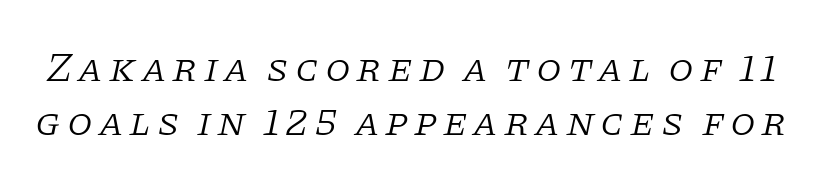
The image shows 41 px light serif type, italic (leaning right); set normal line spacing (1.32x), not underlined; low stroke contrast and a large x-height.
